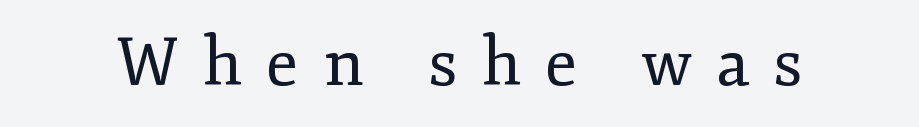
The image shows 66 px regular-weight serif type, upright; set unusually wide letter spacing (+0.37 em), not underlined; low stroke contrast and a small x-height.
